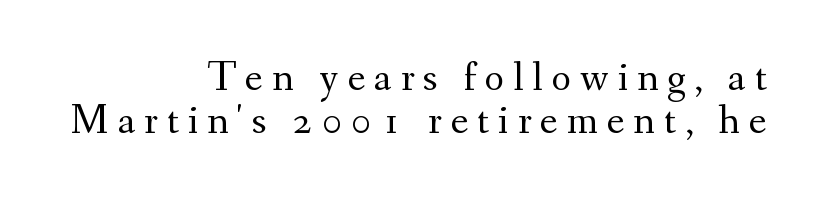
Q: Is the text bold? A: No.
Q: Is the text italic (slanted)? A: No, it is upright.
Q: Is the typeface a serif or a sans-serif typeface? A: Serif.
Q: Is the text underlined? A: No.
Q: How is the paragraph aligned? A: Right-aligned.
Q: Is the spacing between letters normal or unusually wide? A: Unusually wide.
Q: Is the spacing between lines tight, normal or loose? A: Tight.
Q: Width (condensed, normal, or wide)? A: Normal.
Q: Stroke contrast? A: Medium.
Q: x-height? A: Small.
Q: Monospaced? A: No.
